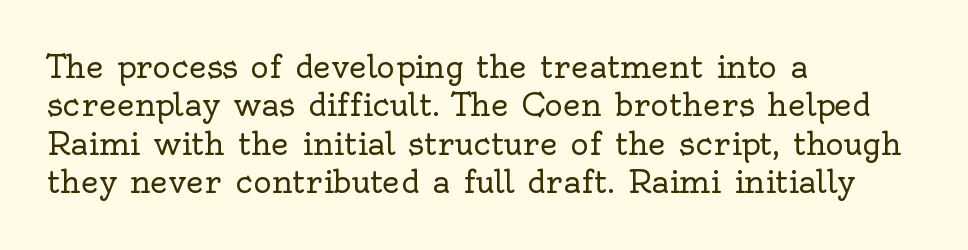
The image shows 31 px regular-weight serif type, upright; set left-aligned, line spacing 1.24x, normal letter spacing, not underlined; a small x-height.
